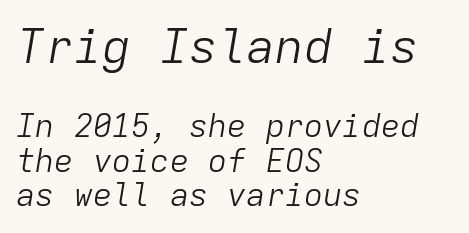
Q: Is the text bold? A: No.
Q: Is the text italic (slanted)? A: Yes, it leans right by about 9 degrees.
Q: Is the text underlined? A: No.
Q: How is the paragraph aligned? A: Left-aligned.
Q: Is the spacing between letters normal or unusually wide? A: Normal.
Q: Is the spacing between lines tight, normal or loose? A: Tight.
Q: Which block of text is set in a larger size, the first (top) or the second (bottom)? A: The first (top) one.
Q: Width (condensed, normal, or wide)? A: Normal.
Q: Stroke contrast? A: Low.
Q: x-height? A: Medium.
Q: Monospaced? A: Yes.
